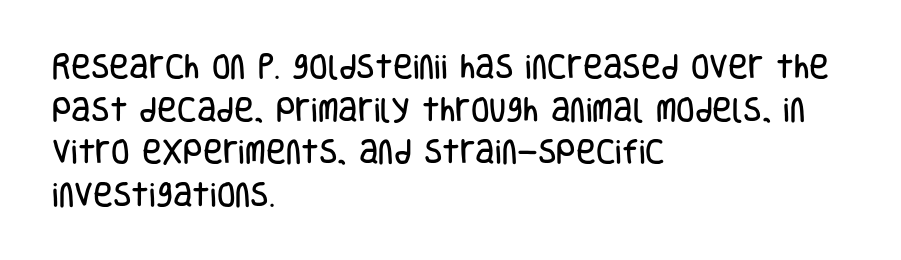
The image shows 27 px text type, upright; set left-aligned, normal line spacing (1.58x), normal letter spacing, not underlined.
